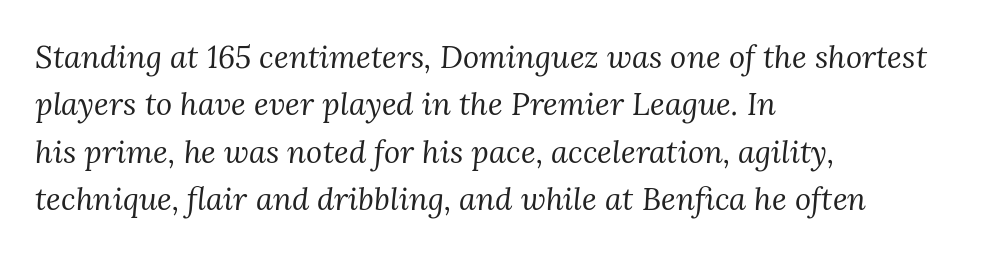
The image shows 31 px regular-weight serif type, italic (leaning right); set left-aligned, normal line spacing (1.53x), normal letter spacing, not underlined; medium stroke contrast and a medium x-height.
